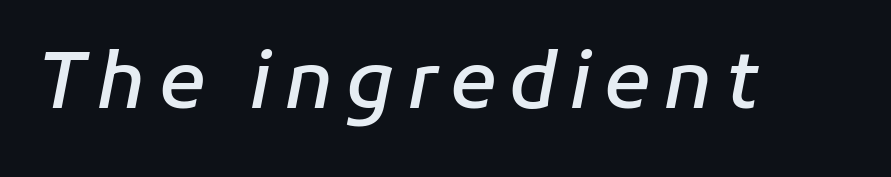
A clean baseline with only descenders dipping below it. A typesetter would call this proportional, since set widths differ per character. The lettering tilts uniformly, giving the passage an italic look. The face used here is a semibold: visibly heavier than regular, lighter than bold.
